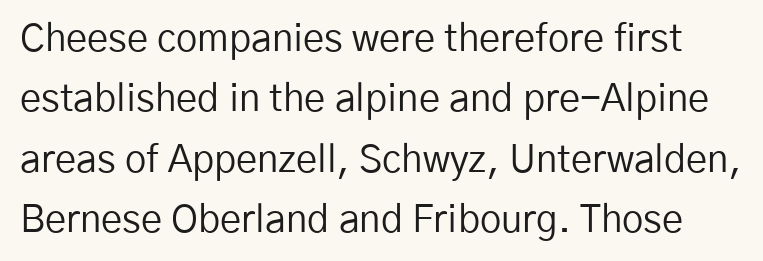
Each letter keeps its own natural width here, so spacing adapts to shape. Normally led — the rows are evenly, conventionally spaced. Stems here are at most as thick as an everyday book face. The type sits square on the baseline with zero lean. Here the glyphs are tracked normally, forming tight word shapes.
